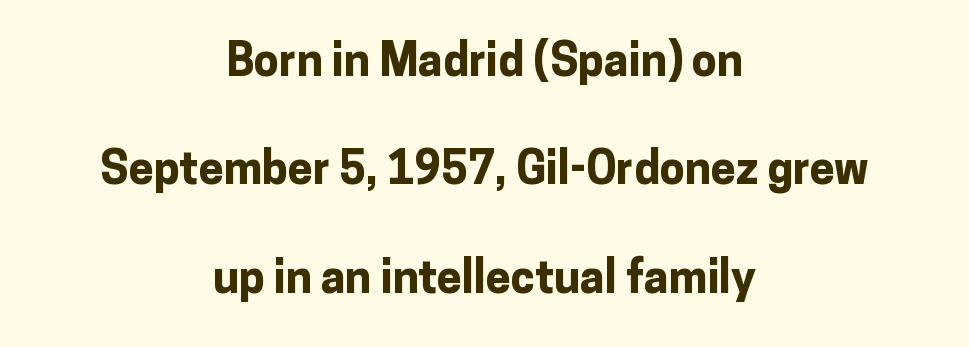
This rendering features lettering with no underline. Is the type bold? Yes — the strokes are clearly thick and heavy. The face used here is proportionally spaced, like ordinary book or web type. Casual observation: everything's sitting right in the middle. Does the lettering tilt? It doesn't — this is upright.
